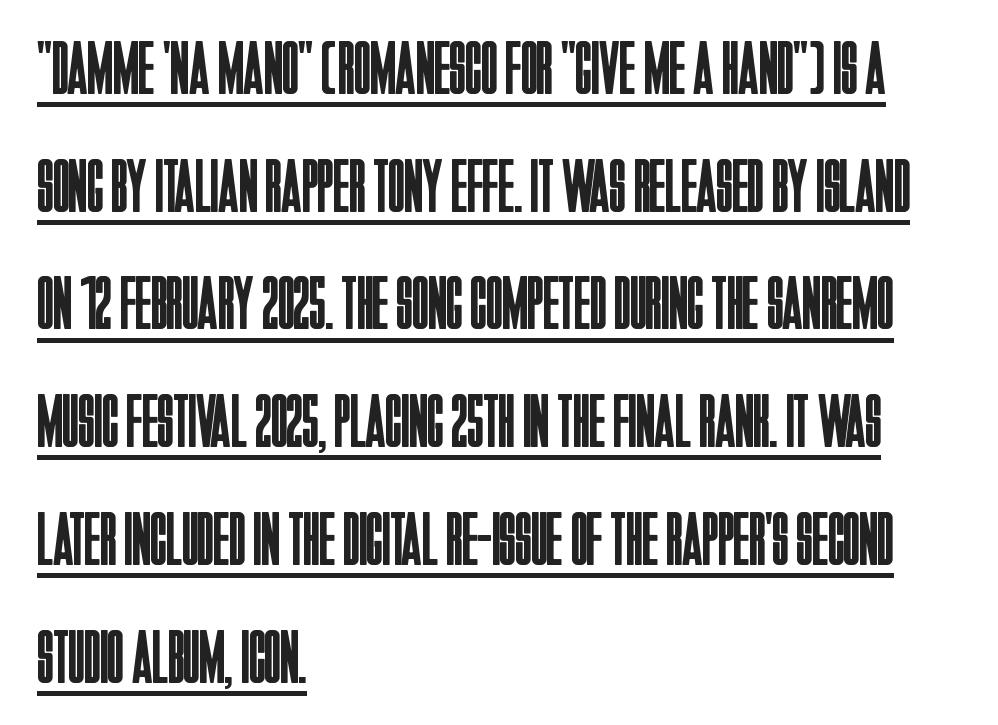
The image shows 75 px regular-weight, condensed sans-serif type, upright; set left-aligned, normal line spacing (1.57x), normal letter spacing, underlined; low stroke contrast and a large x-height.
